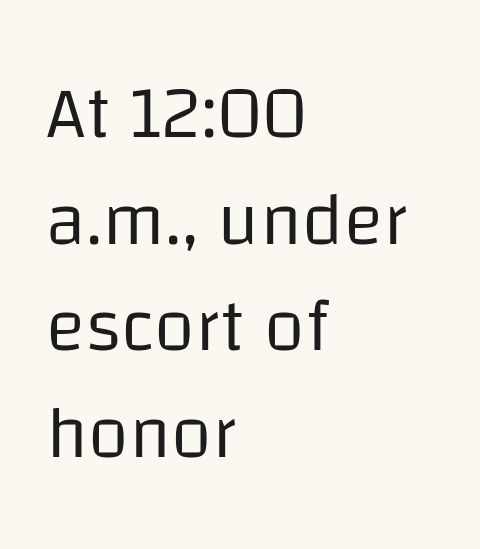
Ink coverage per letter is moderate at most. The glyphs in this specimen are sans serif. Character widths vary here, with narrow letters taking less room than wide ones. Baseline-to-baseline distance is the conventional proportion of letter height. The foot of each line stays bare and open.
